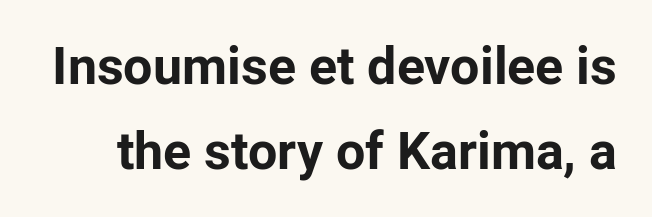
{"serif": "no", "italic": "no", "bold": "yes", "weight": "bold", "width": "normal", "stroke_contrast": "low", "x_height": "medium", "monospaced": "no", "underline": "no", "line_spacing": "normal", "line_spacing_ratio": 1.63, "letter_spacing": "normal", "letter_spacing_em": 0.0, "glyph_px": 52}
